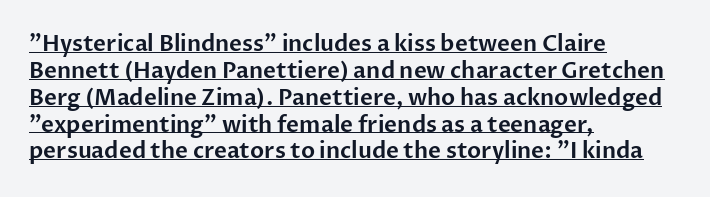
The image shows 22 px text type, upright; set left-aligned, line spacing 1.22x, normal letter spacing, underlined.
